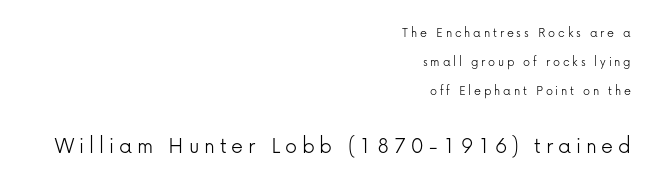
{"italic": "no", "bold": "no", "underline": "no", "align": "right", "line_spacing": "loose", "line_spacing_ratio": 2.06, "letter_spacing": "wide", "letter_spacing_em": 0.2, "larger_block": "second", "size_ratio": 1.71, "glyph_px": 24}
